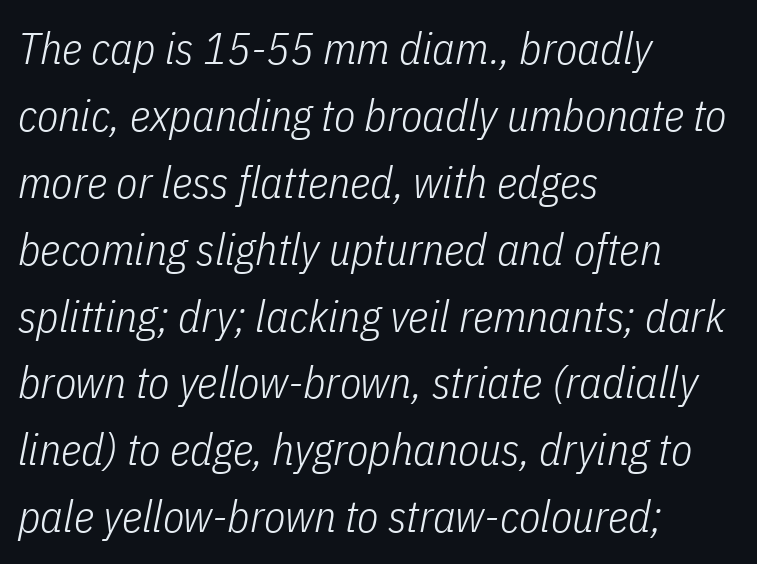
The image shows 44 px light, condensed type, italic (leaning right); set left-aligned, normal line spacing (1.52x), normal letter spacing, not underlined; low stroke contrast and a medium x-height.
